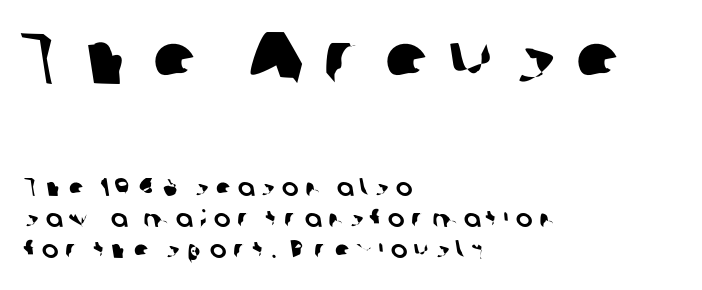
Q: Is the typeface a serif or a sans-serif typeface? A: Sans-serif.
Q: Is the text underlined? A: No.
Q: How is the paragraph aligned? A: Left-aligned.
Q: Is the spacing between letters normal or unusually wide? A: Unusually wide.
Q: Which block of text is set in a larger size, the first (top) or the second (bottom)? A: The first (top) one.
Q: Width (condensed, normal, or wide)? A: Normal.
Q: Stroke contrast? A: Low.
Q: x-height? A: Medium.
Q: Monospaced? A: No.
